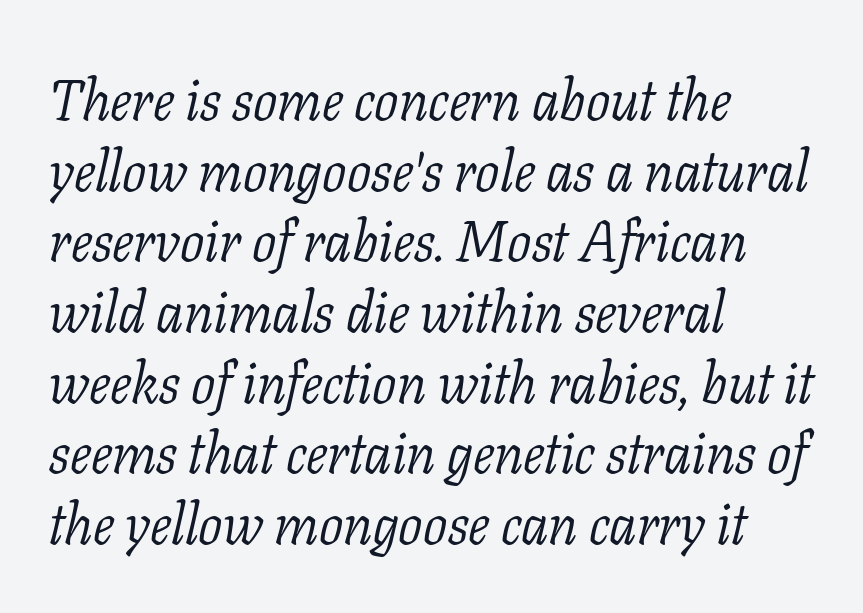
Quick note: italic. The line texture is even and compact thanks to regular tracking. Stroke mass is kept to a normal reading level or below. The ragged edge is on the right, which tells us the setting is flush left. The text was rendered using a seriffed face with decorative stroke endings.
